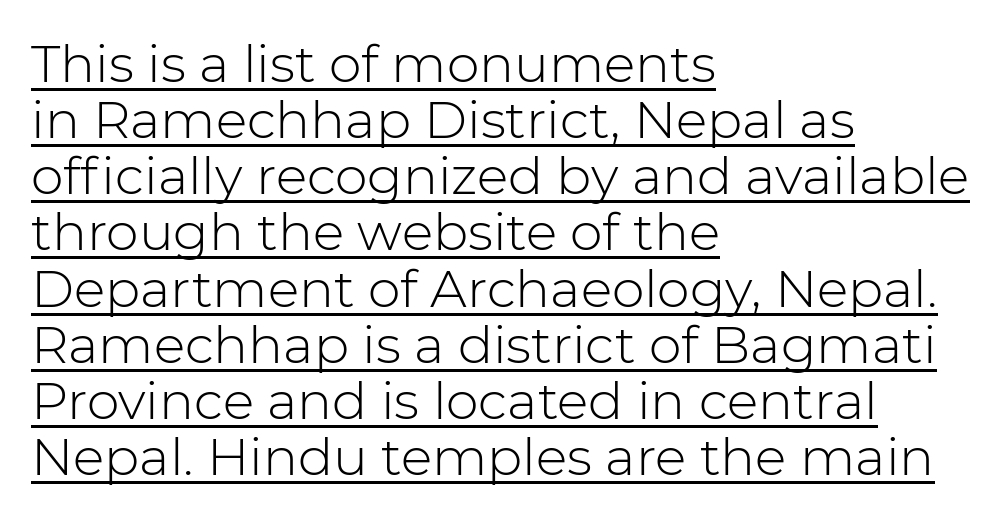
Q: Is the text bold? A: No.
Q: Is the text italic (slanted)? A: No, it is upright.
Q: Is the typeface a serif or a sans-serif typeface? A: Sans-serif.
Q: Is the text underlined? A: Yes.
Q: How is the paragraph aligned? A: Left-aligned.
Q: Is the spacing between letters normal or unusually wide? A: Normal.
Q: Is the spacing between lines tight, normal or loose? A: Tight.
Q: Width (condensed, normal, or wide)? A: Normal.
Q: Stroke contrast? A: Low.
Q: x-height? A: Medium.
Q: Monospaced? A: No.
